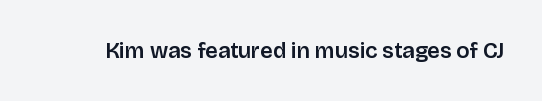
The image shows 22 px text type, upright; set normal letter spacing, not underlined.
